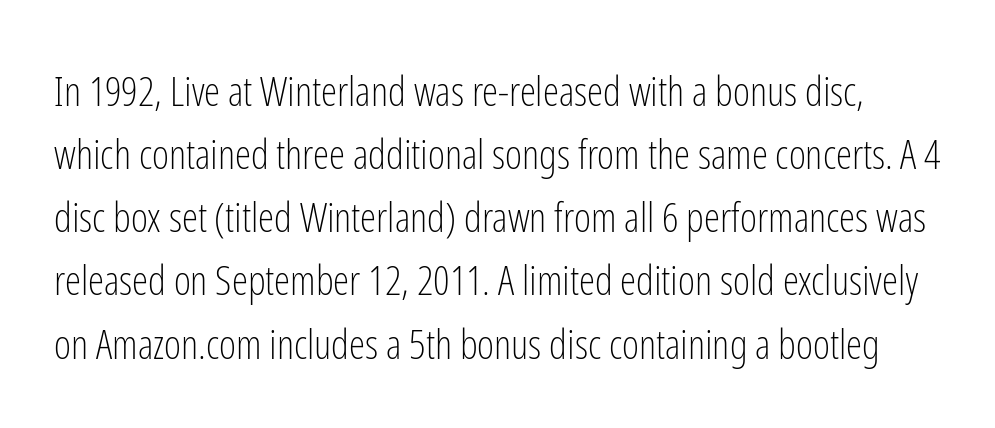
The letters stand straight up with perfectly vertical stems. The passage shown has conventional tracking throughout. Unmarked baselines from the first word to the last. Looks like regular typesetting: each glyph gets only the width it needs. One glance says typical: line gaps are just what's usual.
